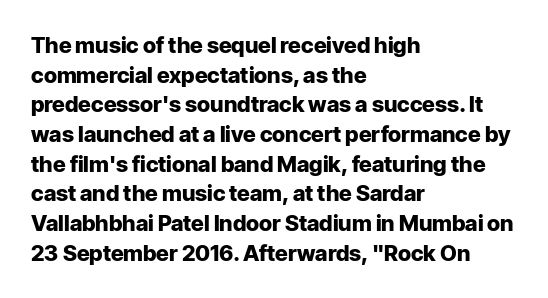
Q: Is the text bold? A: Yes.
Q: Is the text italic (slanted)? A: No, it is upright.
Q: Is the text underlined? A: No.
Q: How is the paragraph aligned? A: Left-aligned.
Q: Is the spacing between letters normal or unusually wide? A: Normal.
Q: Is the spacing between lines tight, normal or loose? A: Normal.
